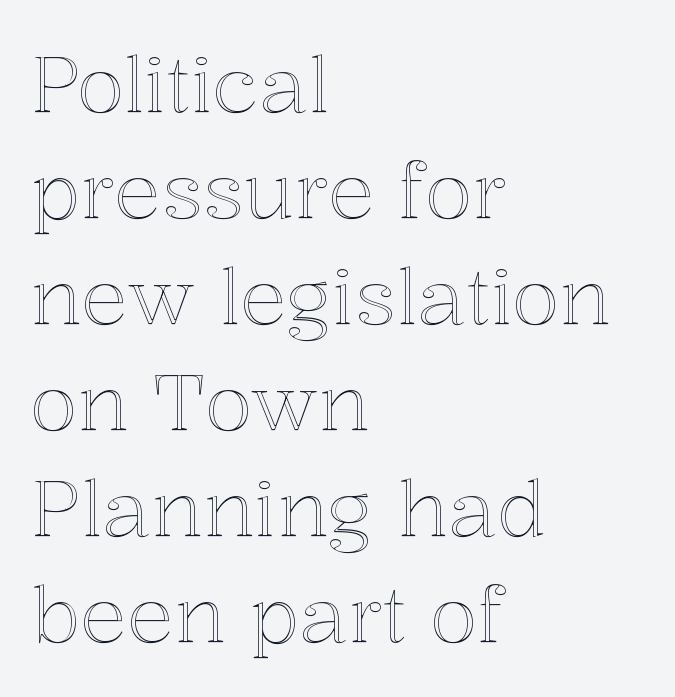
Decoration check: the copy has no underline. The typesetter chose a ragged-right arrangement here. The rendering keeps characters at their native spacing. These lines are rendered in a variable-pitch font. The block of text has a typical density, with ordinary space between rows. Does the lettering tilt? It doesn't — this is upright.
